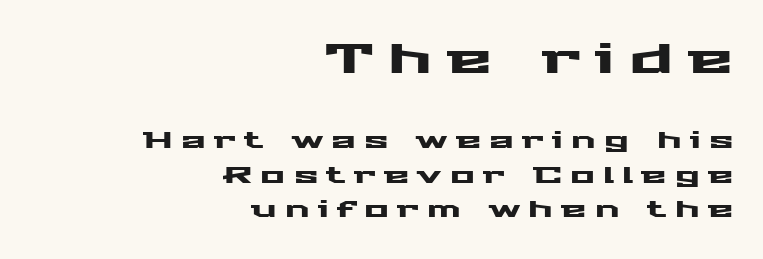
This rendering uses right alignment, leaving the left contour irregular. Ascenders rise straight up at ninety degrees. The earlier block is typeset at a bigger size than the later block. Line spacing here is normal. The letters are spread apart with noticeably loose tracking. This rendering employs a face without finishing strokes, i.e., a sans-serif.
